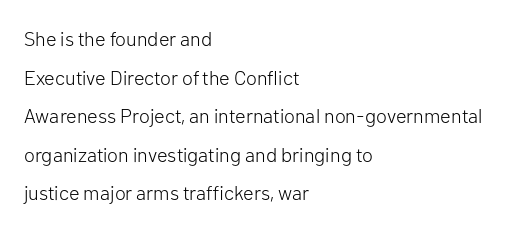
{"italic": "no", "bold": "no", "underline": "no", "align": "left", "line_spacing": "loose", "line_spacing_ratio": 1.93, "letter_spacing": "normal", "letter_spacing_em": 0.0, "glyph_px": 20}
